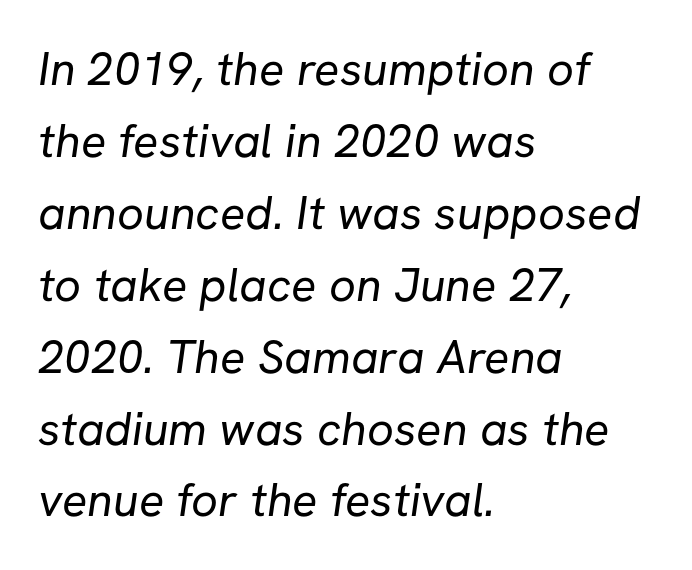
The image shows 47 px regular-weight sans-serif type; set left-aligned, normal line spacing (1.53x), normal letter spacing, not underlined; low stroke contrast and a medium x-height.
